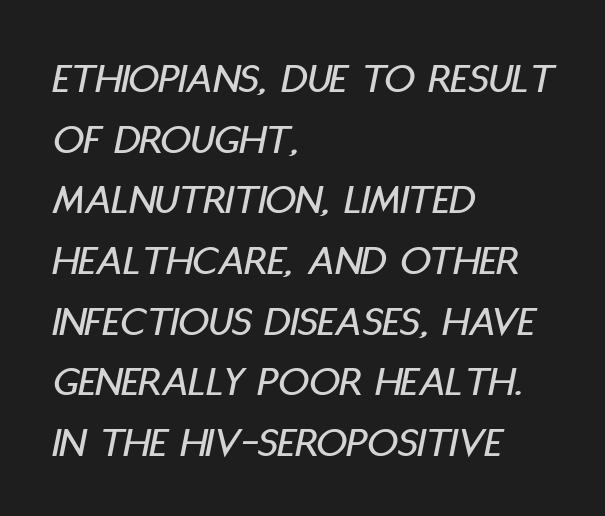
The paragraph shown leans on its left margin. This is oblique type, the kind used for emphasis or titles. Nobody drew a line under any word here. The rendering uses natural spacing where letterforms have individual widths. Honestly, the row spacing looks completely unremarkable. The rendering keeps characters at their native spacing.
